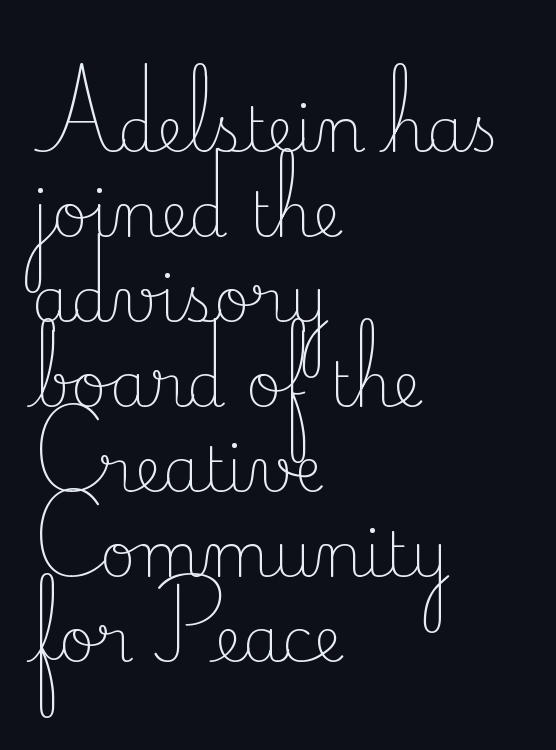
Q: Is the text bold? A: No.
Q: Is the text italic (slanted)? A: No, it is upright.
Q: Is the typeface a serif or a sans-serif typeface? A: Serif.
Q: Is the text underlined? A: No.
Q: How is the paragraph aligned? A: Left-aligned.
Q: Is the spacing between letters normal or unusually wide? A: Normal.
Q: Is the spacing between lines tight, normal or loose? A: Normal.
Q: Width (condensed, normal, or wide)? A: Normal.
Q: Stroke contrast? A: Low.
Q: x-height? A: Small.
Q: Monospaced? A: No.
